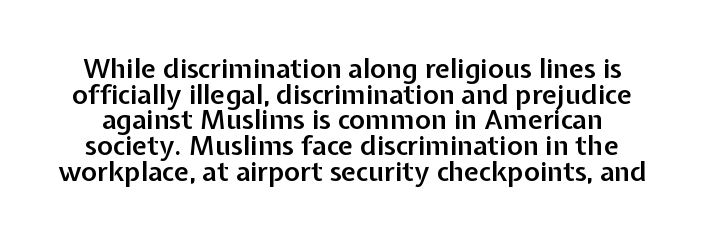
The image shows 27 px text type, upright; set tight line spacing (0.95x), normal letter spacing, not underlined.
